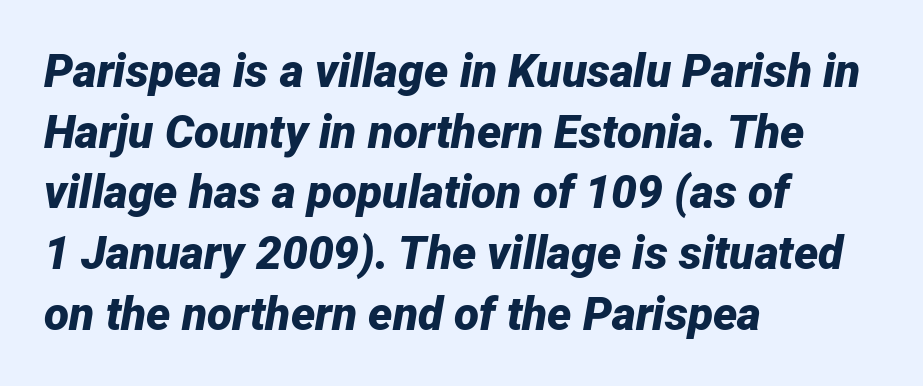
The image shows 46 px bold type, italic (leaning right); set left-aligned, normal line spacing (1.32x), normal letter spacing, not underlined; low stroke contrast and a medium x-height.
